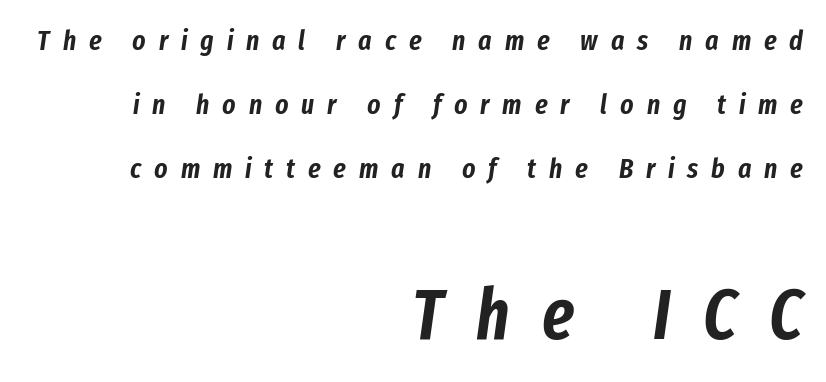
Bigger letters appear in the bottom chunk; the top chunk is reduced. The lines are quadded right. Does the lettering tilt? It does — this is italic. The string is rendered with underlining switched off.
